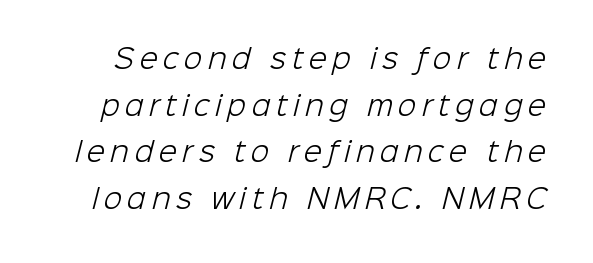
Q: Is the text bold? A: No.
Q: Is the text underlined? A: No.
Q: Is the spacing between letters normal or unusually wide? A: Unusually wide.
